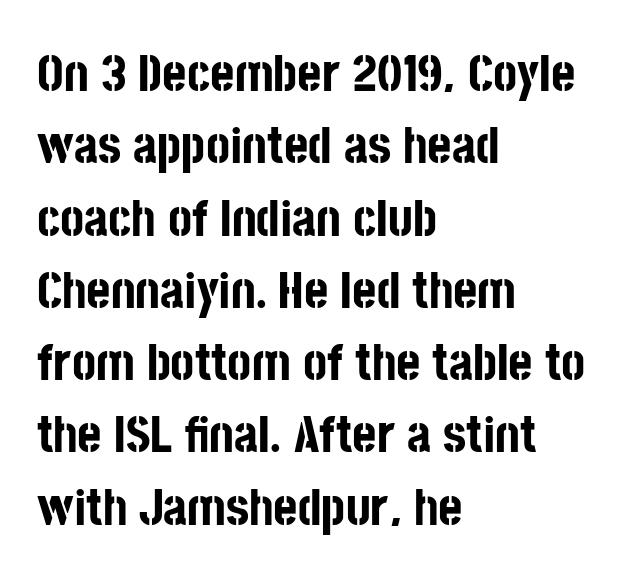
The rendering anchors every line to the left-hand side. Serifs: no, the terminals of the letterforms are clean. This is heavy type, rendered in bold. A typesetter would call this zero additional tracking. It's the straight-up-and-down kind of type.
